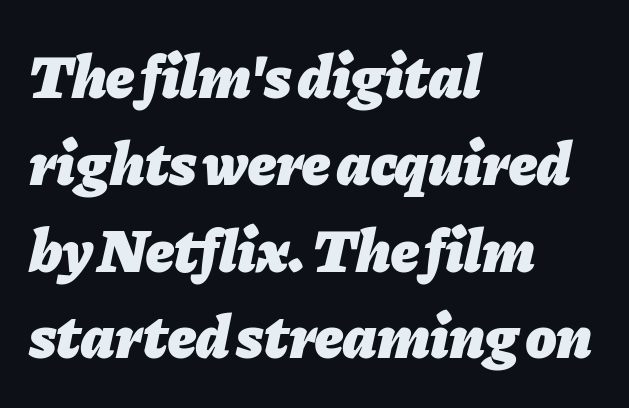
Q: Is the text bold? A: Yes.
Q: Is the text italic (slanted)? A: Yes, it leans right by about 11 degrees.
Q: Is the text underlined? A: No.
Q: How is the paragraph aligned? A: Left-aligned.
Q: Is the spacing between letters normal or unusually wide? A: Normal.
Q: Is the spacing between lines tight, normal or loose? A: Normal.
Q: Width (condensed, normal, or wide)? A: Normal.
Q: Stroke contrast? A: Low.
Q: x-height? A: Medium.
Q: Monospaced? A: No.
